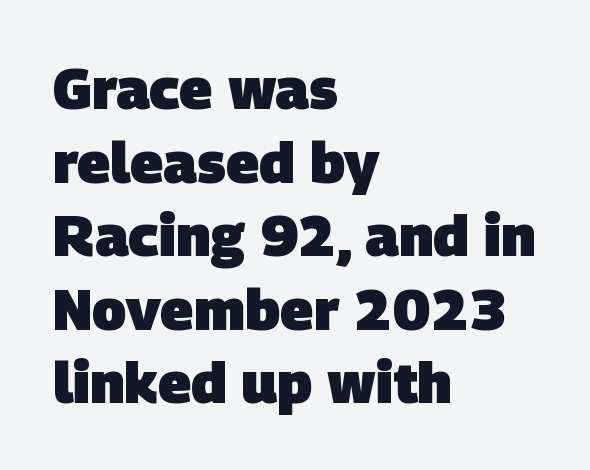
The image shows 57 px heavy sans-serif type; set left-aligned, normal line spacing (1.29x), normal letter spacing, not underlined; low stroke contrast and a large x-height.
